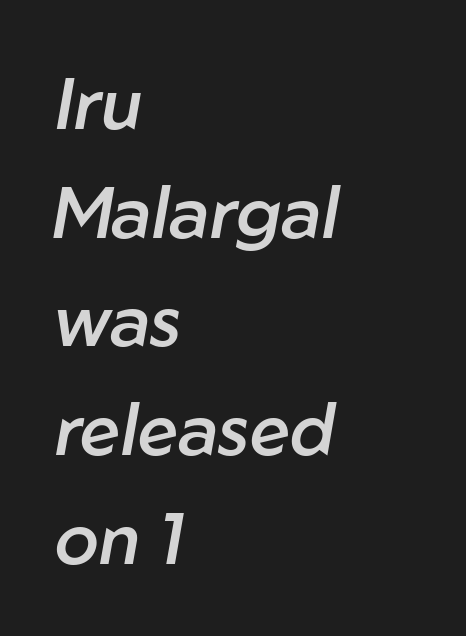
The image shows 72 px semibold type, italic (leaning right); set left-aligned, normal line spacing (1.51x), normal letter spacing, not underlined; low stroke contrast and a medium x-height.
